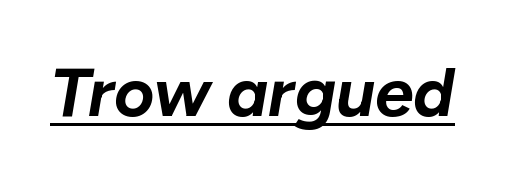
Do the characters align in a grid? No, the font is proportional. What stands out about the letter spacing? Nothing — it is the standard amount. Slant detected: the letters are inclined. Check the space under the baseline: a stroke is drawn there.
